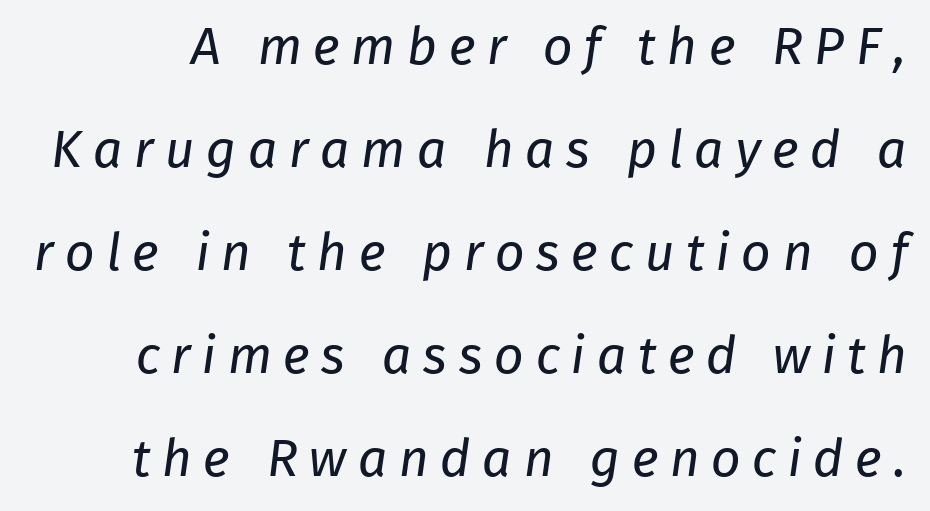
Q: Is the text bold? A: No.
Q: Is the typeface a serif or a sans-serif typeface? A: Sans-serif.
Q: Is the text underlined? A: No.
Q: Is the spacing between letters normal or unusually wide? A: Unusually wide.
Q: Is the spacing between lines tight, normal or loose? A: Loose.
Q: Width (condensed, normal, or wide)? A: Normal.
Q: Stroke contrast? A: Low.
Q: x-height? A: Medium.
Q: Monospaced? A: No.
